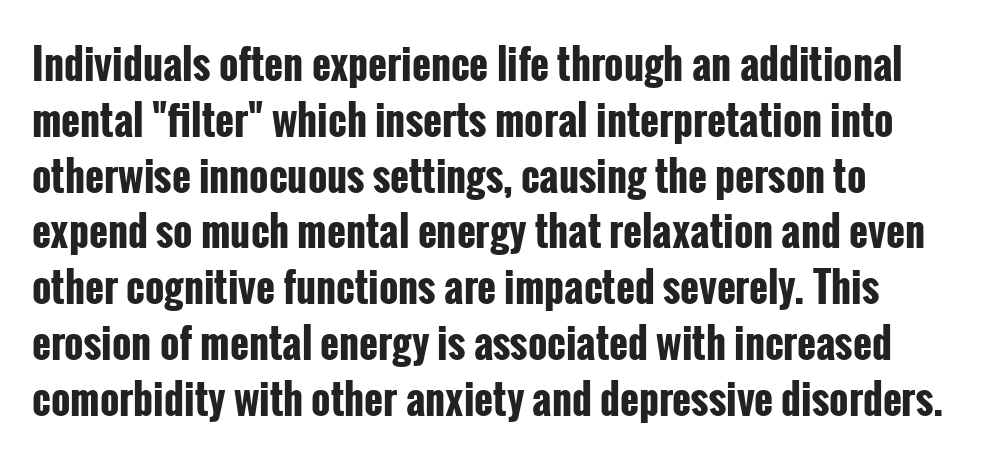
The image shows 41 px bold, condensed sans-serif type, upright; set left-aligned, normal line spacing (1.36x), normal letter spacing, not underlined; low stroke contrast and a medium x-height.
